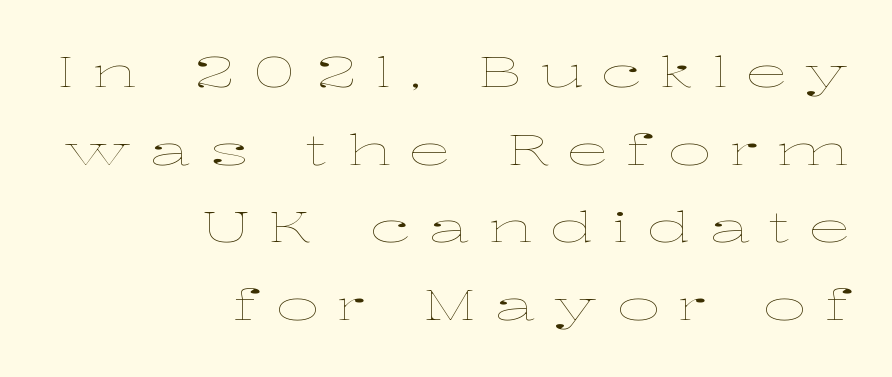
The image shows 42 px thin, wide type, upright; set right-aligned, line spacing 1.85x, unusually wide letter spacing (+0.43 em), not underlined; low stroke contrast and a medium x-height.
